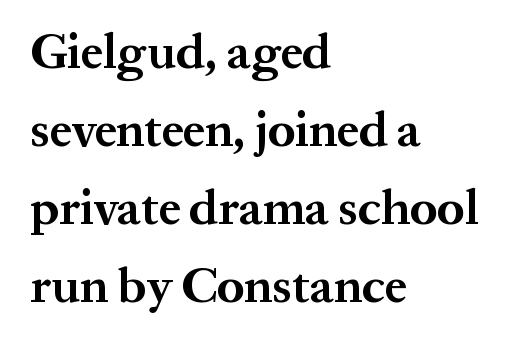
{"serif": "yes", "italic": "no", "bold": "yes", "weight": "bold", "width": "normal", "stroke_contrast": "medium", "x_height": "medium", "monospaced": "no", "underline": "no", "align": "left", "line_spacing": "normal", "line_spacing_ratio": 1.59, "letter_spacing": "normal", "letter_spacing_em": 0.0, "glyph_px": 49}
